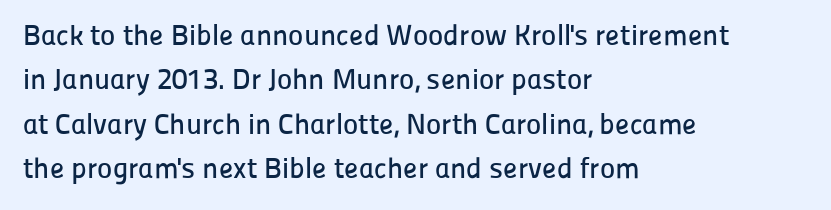
Q: Is the text italic (slanted)? A: No, it is upright.
Q: Is the typeface a serif or a sans-serif typeface? A: Sans-serif.
Q: Is the text underlined? A: No.
Q: How is the paragraph aligned? A: Left-aligned.
Q: Is the spacing between letters normal or unusually wide? A: Normal.
Q: Is the spacing between lines tight, normal or loose? A: Normal.
Q: Width (condensed, normal, or wide)? A: Normal.
Q: Stroke contrast? A: Low.
Q: x-height? A: Medium.
Q: Monospaced? A: No.
